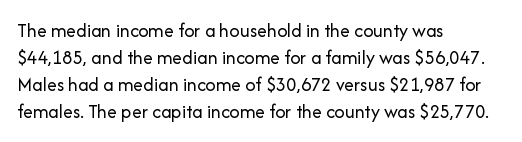
The image shows 20 px text type, upright; set left-aligned, normal line spacing (1.35x), normal letter spacing, not underlined.
